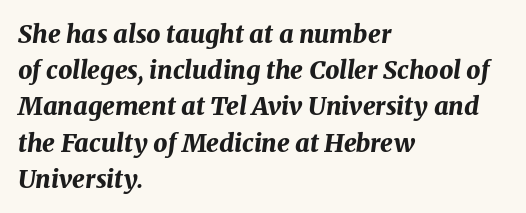
{"italic": "yes", "lean": "right", "slant_degrees": 8, "bold": "yes", "underline": "no", "align": "left", "line_spacing": "normal", "line_spacing_ratio": 1.45, "letter_spacing": "normal", "letter_spacing_em": 0.0, "glyph_px": 25}
